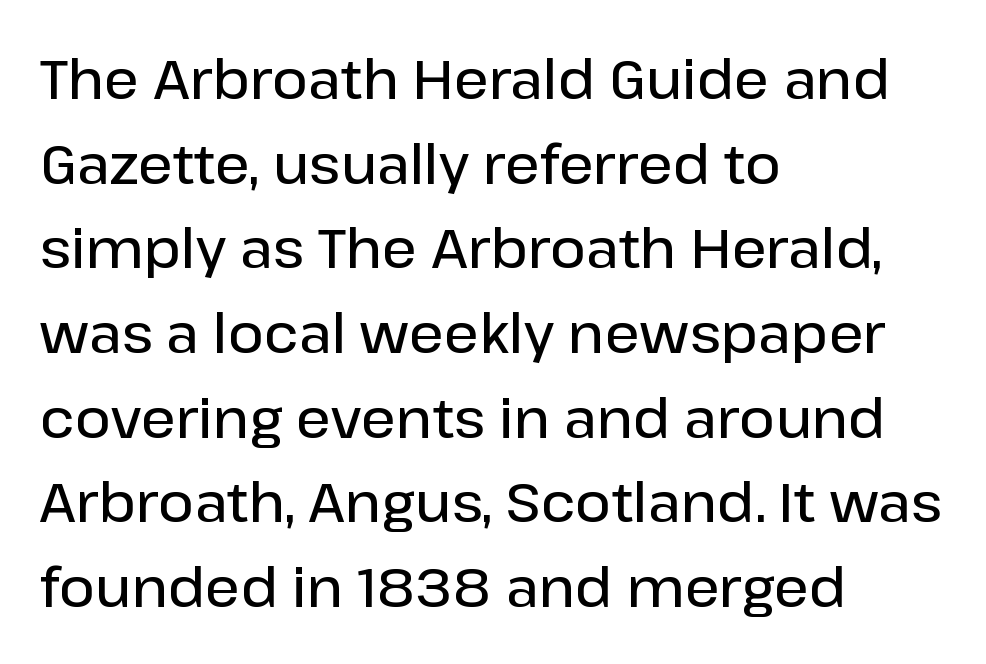
The image shows 55 px semibold sans-serif type, upright; set left-aligned, normal line spacing (1.54x), normal letter spacing, not underlined; low stroke contrast and a medium x-height.
